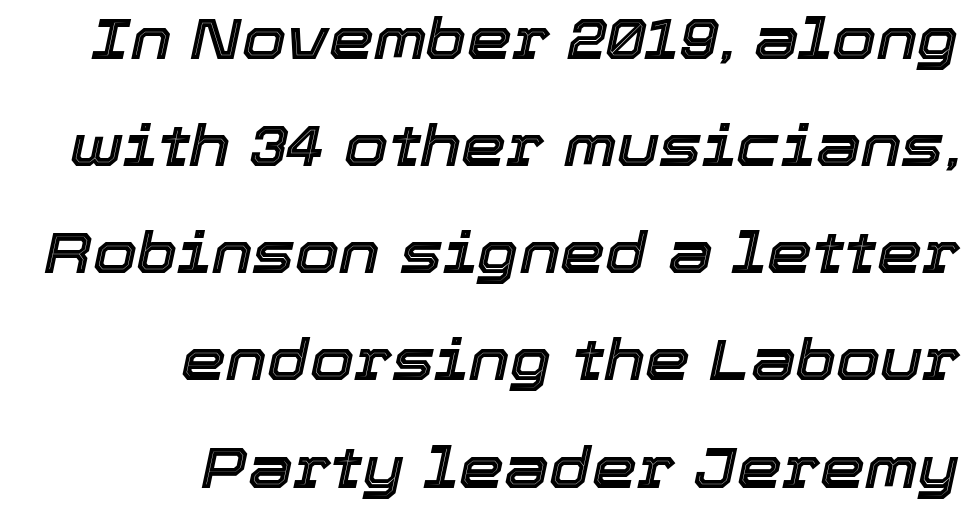
Q: Is the text italic (slanted)? A: Yes, it leans right by about 12 degrees.
Q: Is the text underlined? A: No.
Q: How is the paragraph aligned? A: Right-aligned.
Q: Is the spacing between letters normal or unusually wide? A: Normal.
Q: Width (condensed, normal, or wide)? A: Normal.
Q: x-height? A: Medium.
Q: Monospaced? A: No.
